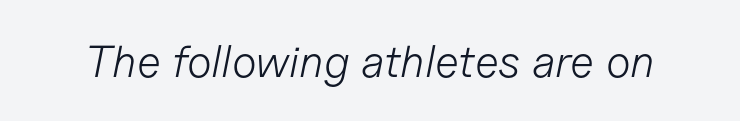
Q: Is the text bold? A: No.
Q: Is the text italic (slanted)? A: Yes, it leans right by about 11 degrees.
Q: Is the text underlined? A: No.
Q: Is the spacing between letters normal or unusually wide? A: Normal.
Q: Width (condensed, normal, or wide)? A: Normal.
Q: Stroke contrast? A: Low.
Q: x-height? A: Medium.
Q: Monospaced? A: No.
